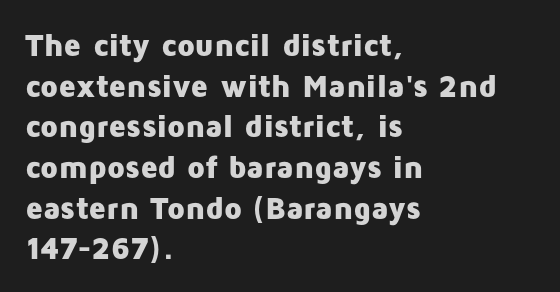
The image shows 32 px heavy sans-serif type, upright; set left-aligned, normal line spacing (1.27x), normal letter spacing, not underlined; low stroke contrast and a medium x-height.
